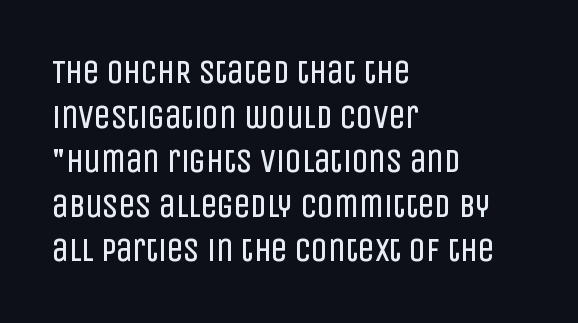
Q: Is the text bold? A: No.
Q: Is the text italic (slanted)? A: No, it is upright.
Q: Is the typeface a serif or a sans-serif typeface? A: Sans-serif.
Q: Is the text underlined? A: No.
Q: How is the paragraph aligned? A: Left-aligned.
Q: Is the spacing between letters normal or unusually wide? A: Normal.
Q: Is the spacing between lines tight, normal or loose? A: Normal.
Q: Width (condensed, normal, or wide)? A: Condensed.
Q: Stroke contrast? A: Low.
Q: x-height? A: Large.
Q: Monospaced? A: No.
